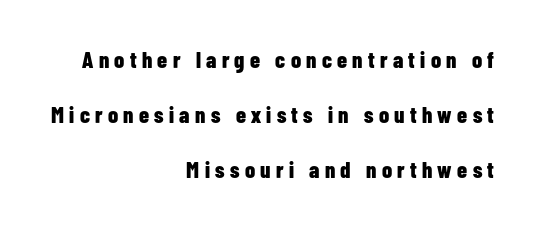
{"italic": "no", "bold": "yes", "underline": "no", "align": "right", "line_spacing": "loose", "line_spacing_ratio": 2.39, "letter_spacing": "wide", "letter_spacing_em": 0.23, "glyph_px": 23}
